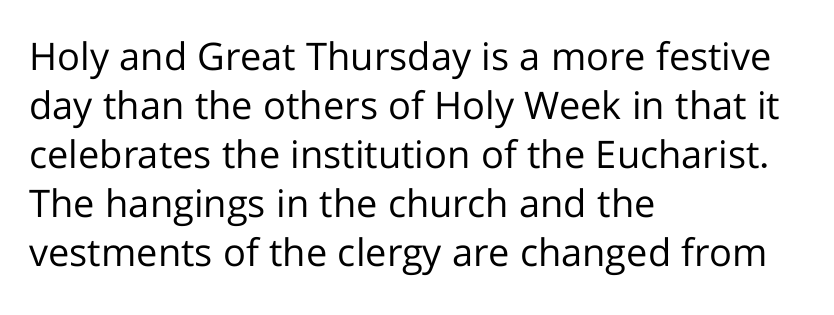
The image shows 38 px regular-weight sans-serif type, upright; set left-aligned, normal line spacing (1.29x), normal letter spacing, not underlined; low stroke contrast and a medium x-height.
